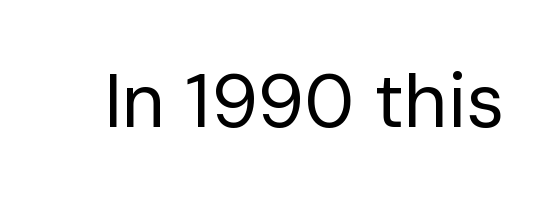
The image shows 75 px regular-weight sans-serif type, upright; set normal letter spacing, not underlined; low stroke contrast and a medium x-height.
